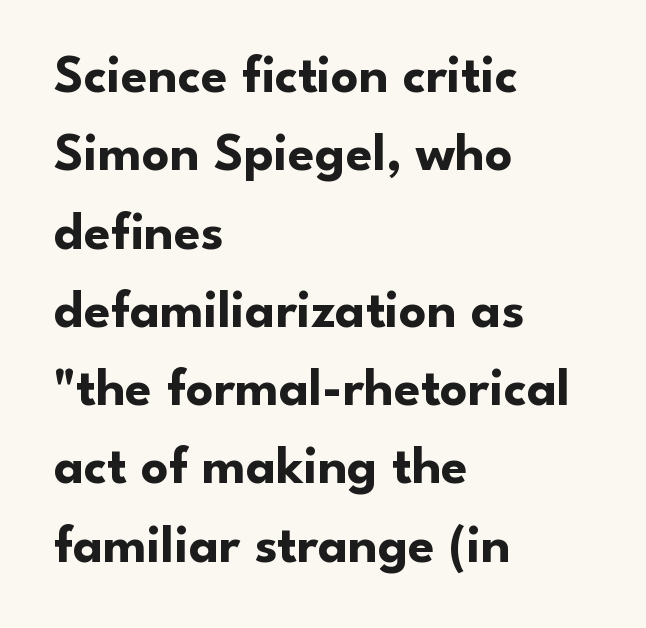
Q: Is the text bold? A: Yes.
Q: Is the text italic (slanted)? A: No, it is upright.
Q: Is the typeface a serif or a sans-serif typeface? A: Sans-serif.
Q: Is the text underlined? A: No.
Q: How is the paragraph aligned? A: Left-aligned.
Q: Is the spacing between letters normal or unusually wide? A: Normal.
Q: Is the spacing between lines tight, normal or loose? A: Normal.
Q: Width (condensed, normal, or wide)? A: Normal.
Q: Stroke contrast? A: Low.
Q: x-height? A: Small.
Q: Monospaced? A: No.
